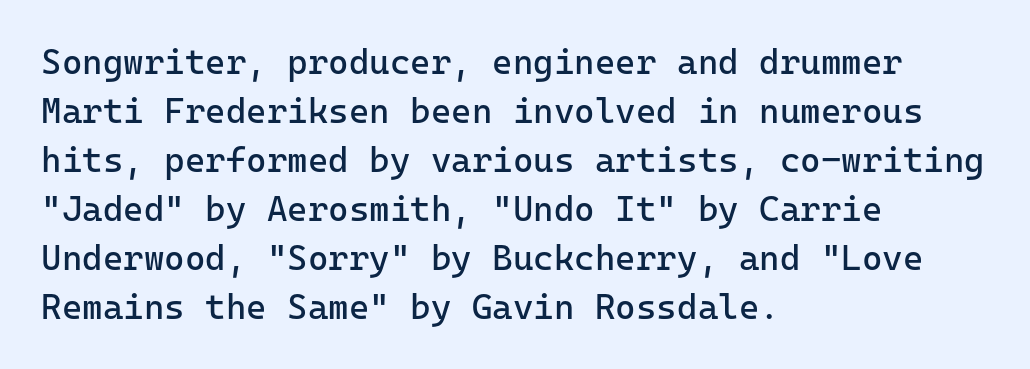
Every character here occupies the same horizontal width, giving the sample a typewriter-like rhythm. Posture: vertical. Regular leading. The ragged edge is on the right, which tells us the setting is flush left. This reads as an unemphasized weight, regular at the heaviest.
